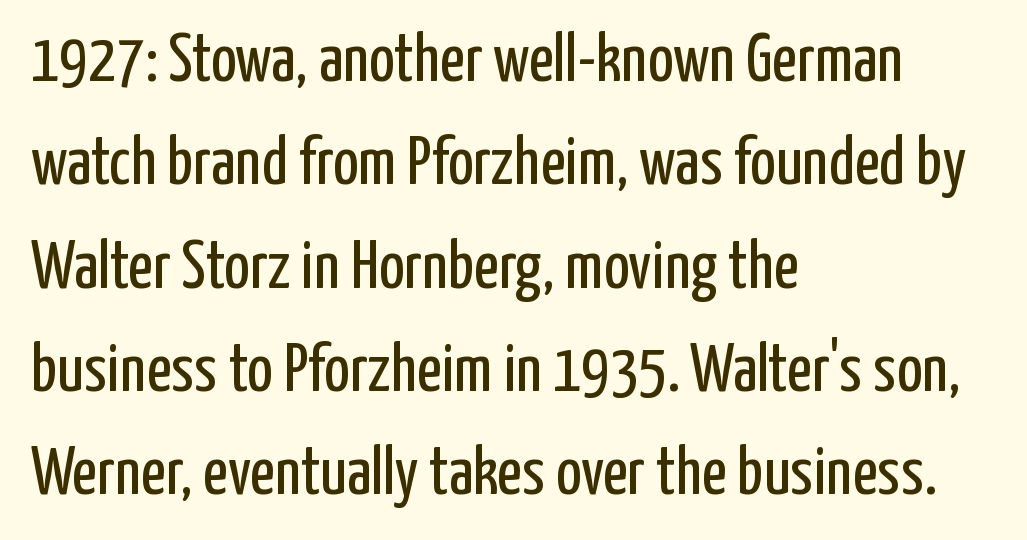
{"serif": "no", "italic": "no", "bold": "no", "weight": "regular", "width": "condensed", "stroke_contrast": "low", "x_height": "medium", "monospaced": "no", "underline": "no", "align": "left", "line_spacing": "normal", "line_spacing_ratio": 1.52, "letter_spacing": "normal", "letter_spacing_em": 0.0, "glyph_px": 68}
